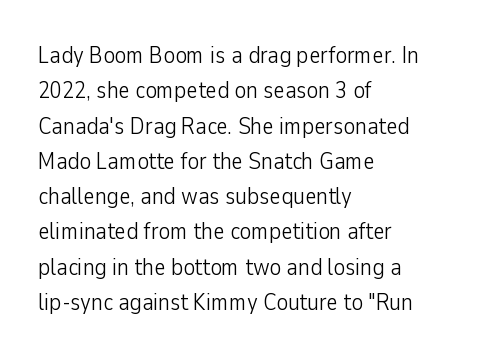
Tracking value appears to be zero — textbook default spacing. Posture: straight, roman, zero tilt. Leftover space on each line is placed entirely after the last word. This is not heavy type; no bold has been used.
